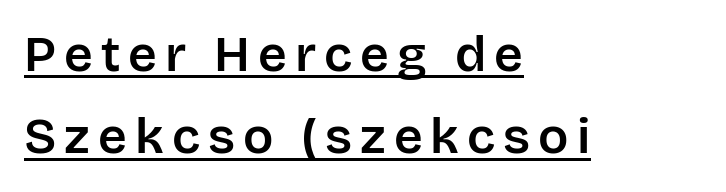
The image shows 50 px sans-serif type, upright; set left-aligned, normal line spacing (1.65x), underlined; low stroke contrast and a large x-height.
